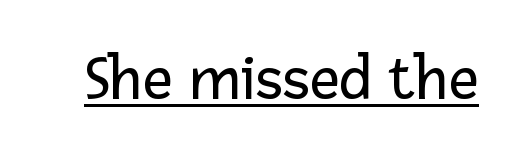
Q: Is the text bold? A: No.
Q: Is the text italic (slanted)? A: No, it is upright.
Q: Is the typeface a serif or a sans-serif typeface? A: Sans-serif.
Q: Is the text underlined? A: Yes.
Q: Is the spacing between letters normal or unusually wide? A: Normal.
Q: Width (condensed, normal, or wide)? A: Normal.
Q: Stroke contrast? A: Low.
Q: x-height? A: Medium.
Q: Monospaced? A: No.
